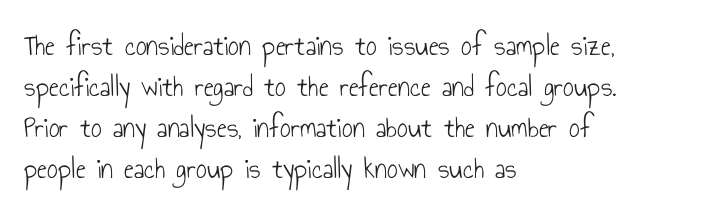
Vertical stems look standard width or narrower in stroke. The paragraph shown leans on its left margin. Nope, not italic — everything's standing straight. The designer left line spacing at the default. Type without underlining. The passage shown has conventional tracking throughout.
